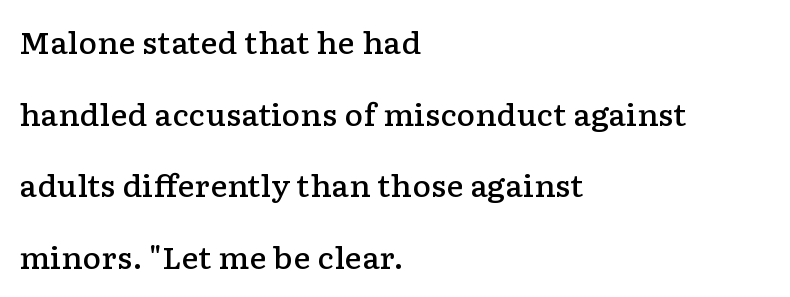
{"serif": "yes", "italic": "no", "bold": "semi", "weight": "semibold", "width": "wide", "stroke_contrast": "low", "x_height": "medium", "monospaced": "no", "underline": "no", "align": "left", "line_spacing": "loose", "line_spacing_ratio": 2.47, "letter_spacing": "normal", "letter_spacing_em": 0.0, "glyph_px": 29}
